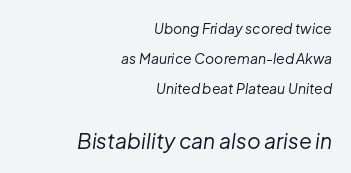
Q: Is the text bold? A: No.
Q: Is the text italic (slanted)? A: Yes, it leans right by about 8 degrees.
Q: Is the text underlined? A: No.
Q: How is the paragraph aligned? A: Right-aligned.
Q: Is the spacing between letters normal or unusually wide? A: Normal.
Q: Is the spacing between lines tight, normal or loose? A: Loose.
Q: Which block of text is set in a larger size, the first (top) or the second (bottom)? A: The second (bottom) one.
